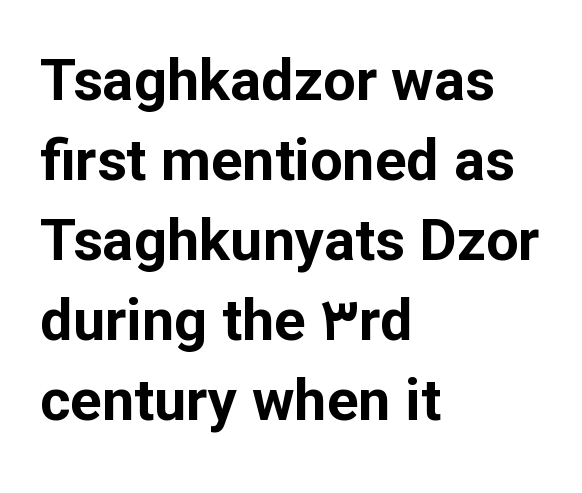
The image shows 58 px bold sans-serif type, upright; set left-aligned, normal line spacing (1.38x), normal letter spacing, not underlined; low stroke contrast and a medium x-height.
